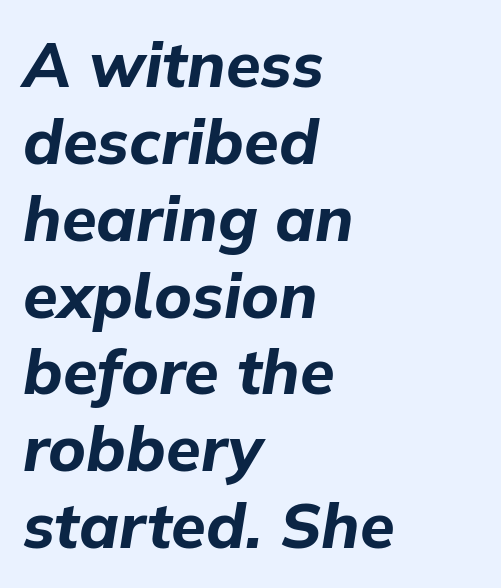
{"italic": "yes", "lean": "right", "slant_degrees": 9, "bold": "yes", "weight": "bold", "width": "normal", "stroke_contrast": "low", "x_height": "medium", "monospaced": "no", "underline": "no", "align": "left", "line_spacing_ratio": 1.22, "letter_spacing": "normal", "letter_spacing_em": 0.0, "glyph_px": 63}
